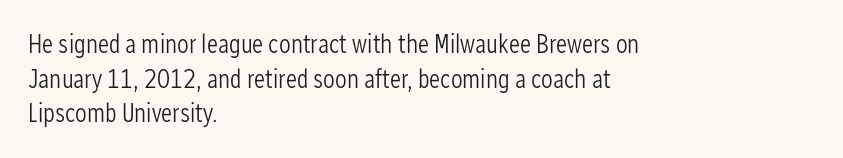
The image shows 26 px text type, upright; set left-aligned, normal line spacing (1.33x), normal letter spacing, not underlined.
